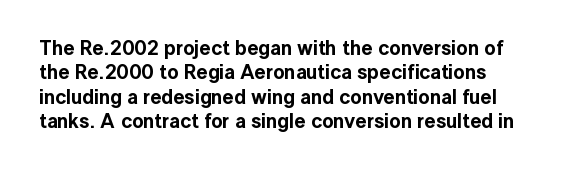
Q: Is the text italic (slanted)? A: No, it is upright.
Q: Is the text underlined? A: No.
Q: Is the spacing between letters normal or unusually wide? A: Normal.
